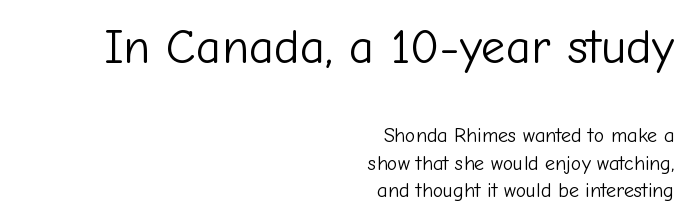
The image shows 49 px light sans-serif type, upright; set right-aligned, normal line spacing (1.37x), normal letter spacing, not underlined; the first (top) block is 2.45x larger; low stroke contrast and a medium x-height.
